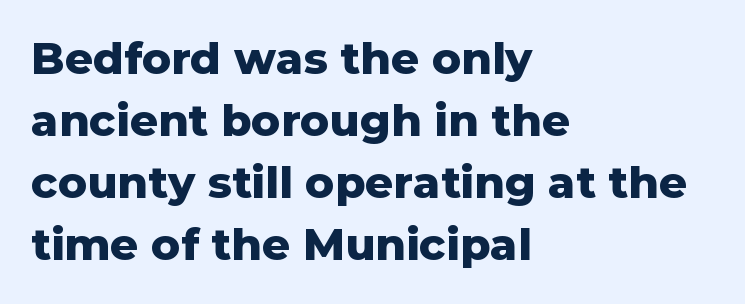
The image shows 44 px heavy sans-serif type, upright; set left-aligned, normal line spacing (1.41x), normal letter spacing, not underlined; low stroke contrast and a medium x-height.
